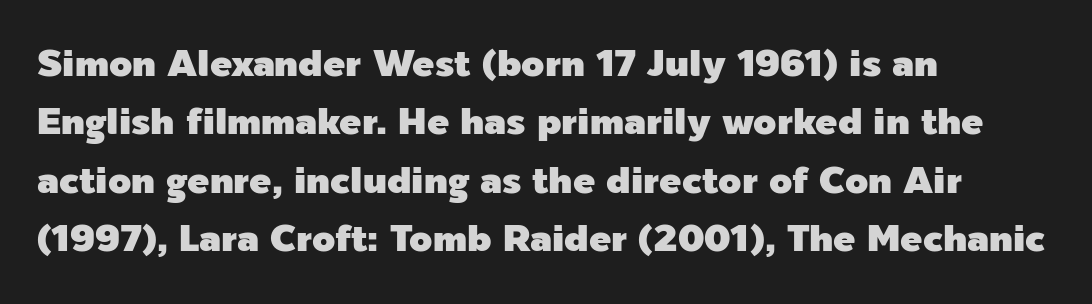
The image shows 37 px sans-serif type, upright; set left-aligned, normal line spacing (1.58x), normal letter spacing, not underlined; a medium x-height.
